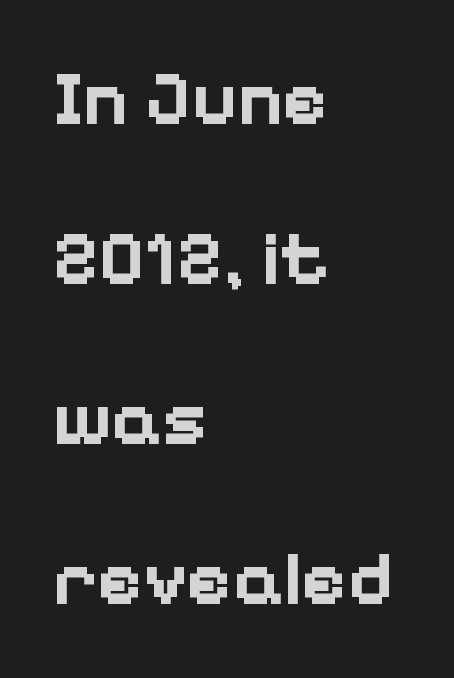
The image shows 77 px bold sans-serif type, upright; set left-aligned, loose line spacing (2.08x), normal letter spacing, not underlined; low stroke contrast and a medium x-height.
